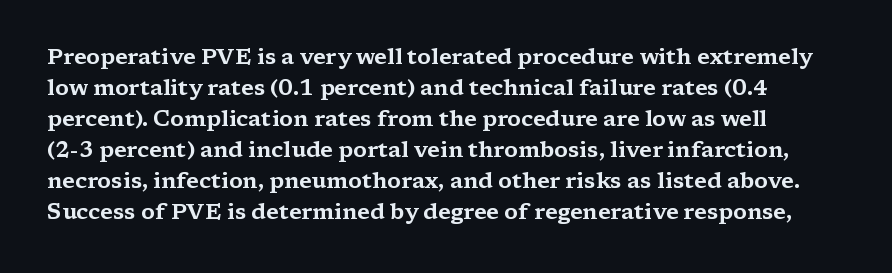
{"italic": "no", "underline": "no", "line_spacing": "normal", "line_spacing_ratio": 1.41, "letter_spacing": "normal", "letter_spacing_em": 0.0, "glyph_px": 22}
